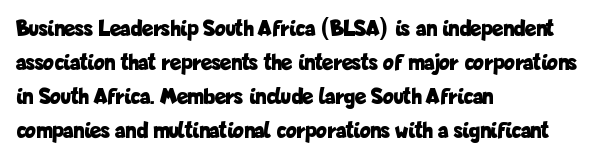
{"italic": "no", "bold": "yes", "underline": "no", "align": "left", "line_spacing": "normal", "line_spacing_ratio": 1.48, "letter_spacing": "normal", "letter_spacing_em": 0.0, "glyph_px": 23}
